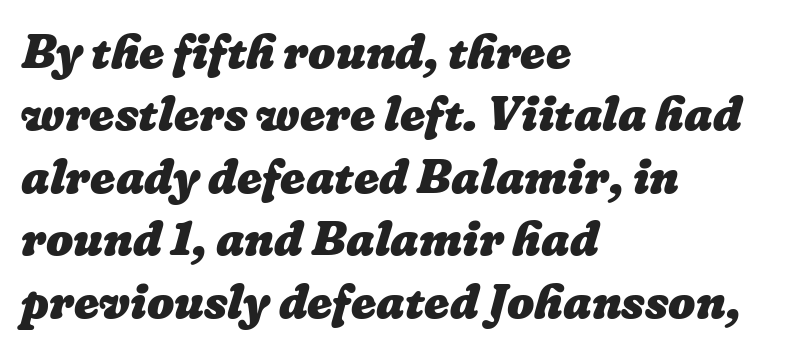
Letters rest on an invisible, unmarked baseline. Weight: bold. Which margin do the lines hug? The left one — the right edge is uneven. Successive baselines arrive at the customary interval. Varying glyph widths throughout — classic text-font behaviour.
